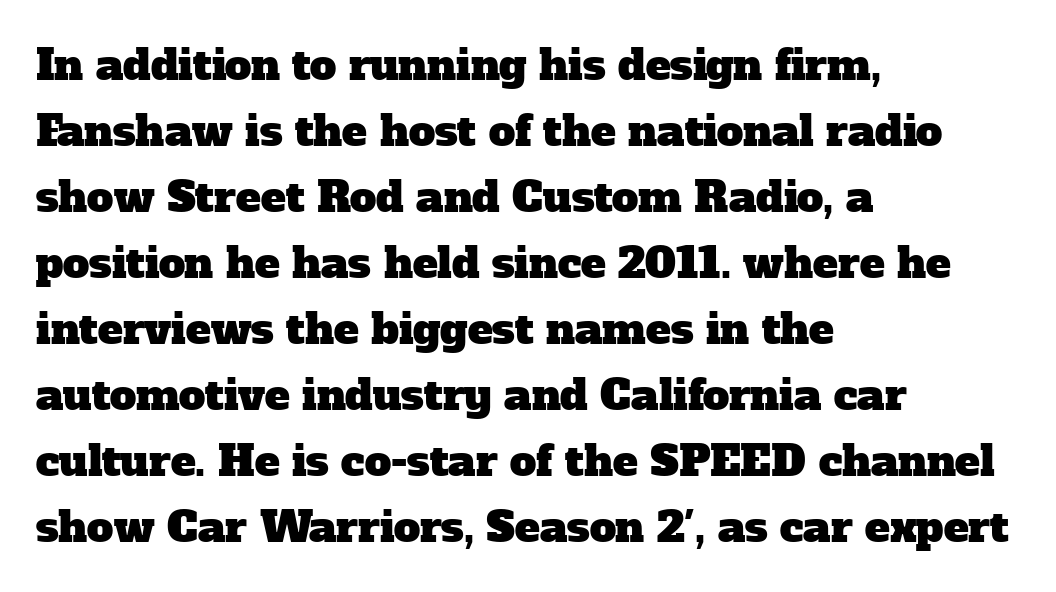
The image shows 42 px serif type; set left-aligned, normal line spacing (1.57x), normal letter spacing, not underlined; low stroke contrast and a medium x-height.
